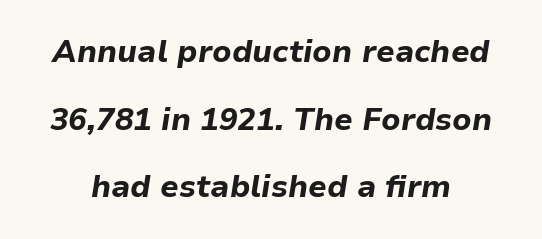
Q: Is the text bold? A: Yes.
Q: Is the text italic (slanted)? A: Yes, it leans right by about 9 degrees.
Q: Is the text underlined? A: No.
Q: Is the spacing between letters normal or unusually wide? A: Normal.
Q: Is the spacing between lines tight, normal or loose? A: Loose.
Q: Width (condensed, normal, or wide)? A: Normal.
Q: Stroke contrast? A: Low.
Q: x-height? A: Medium.
Q: Monospaced? A: No.
